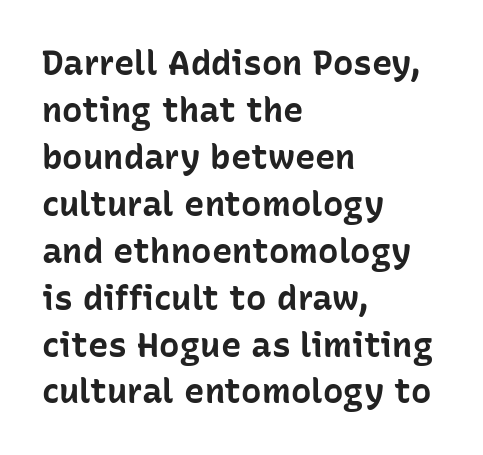
The image shows 34 px bold sans-serif type, upright; set left-aligned, normal line spacing (1.38x), normal letter spacing, not underlined; low stroke contrast and a medium x-height.
